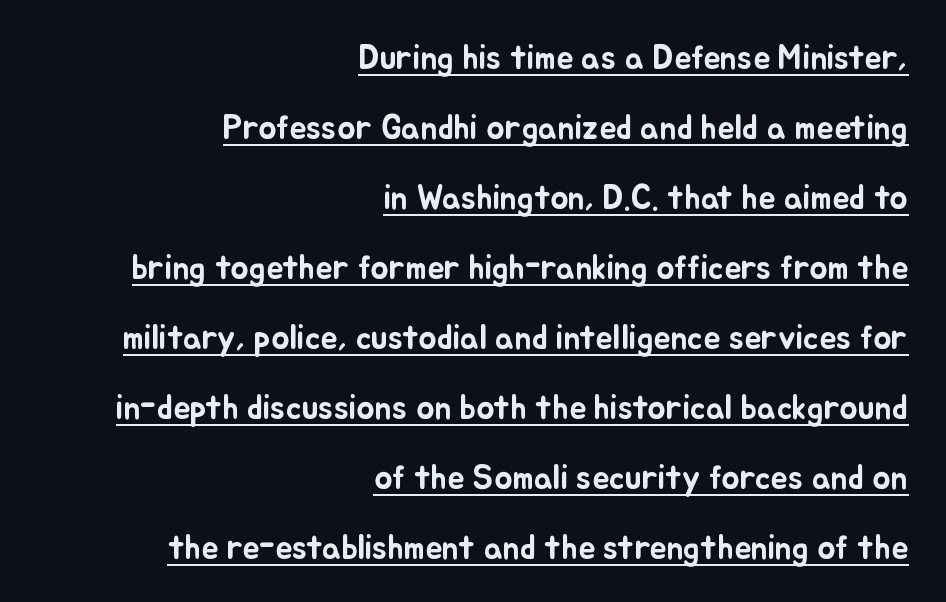
{"italic": "no", "width": "normal", "stroke_contrast": "low", "x_height": "small", "monospaced": "no", "underline": "yes", "align": "right", "line_spacing": "loose", "line_spacing_ratio": 2.06, "letter_spacing": "normal", "letter_spacing_em": 0.0, "glyph_px": 34}
